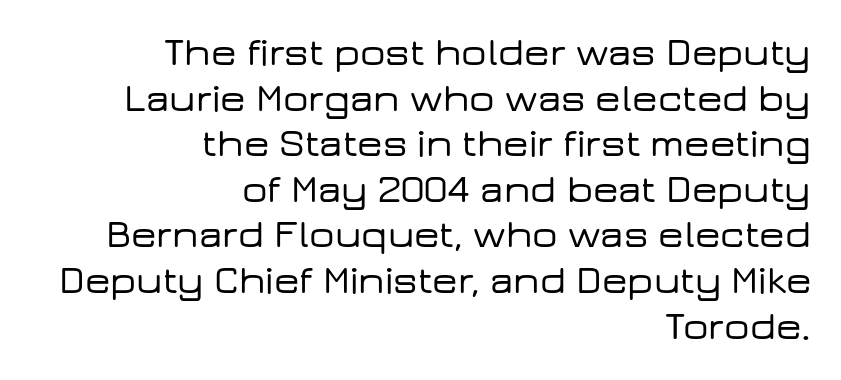
Character widths vary here, with narrow letters taking less room than wide ones. Spacing between characters is what you'd get straight out of the box. The specimen omits any rule beneath the text block's lines. No feet cap the strokes, marking this as sans-serif type. Successive baselines arrive quickly, one right under another. Alignment: flush right.
